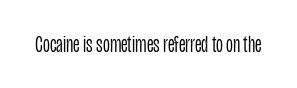
The image shows 24 px text type, upright; set normal letter spacing, not underlined.
